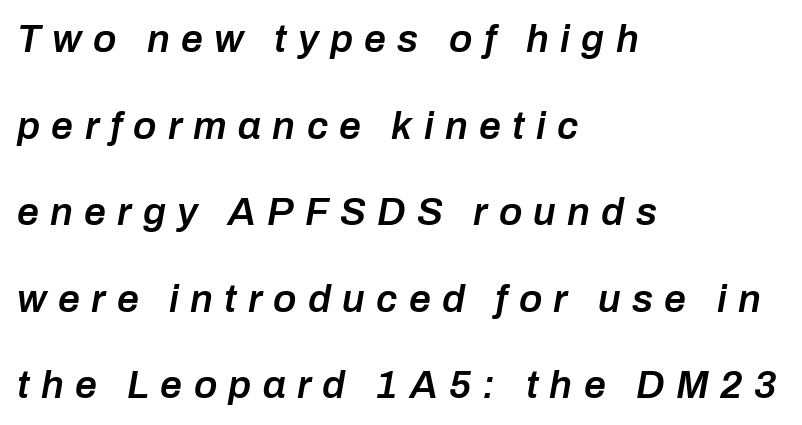
Each row of text sits above clean, open space. One glance says open: line gaps are wider than usual. Every letter is mildly thick-stroked: semibold rather than bold. The tracking jumps out immediately: characters are airy and widely separated. If you drew a line through each stem, it would be angled. Each letter keeps its own natural width here, so spacing adapts to shape.
